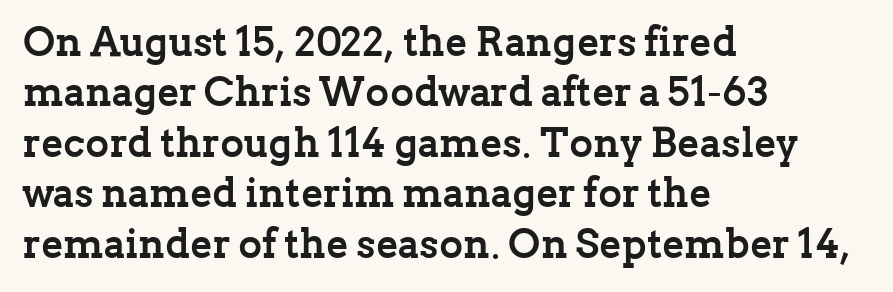
{"serif": "yes", "italic": "no", "bold": "yes", "weight": "semibold", "width": "normal", "stroke_contrast": "low", "x_height": "medium", "monospaced": "no", "underline": "no", "align": "left", "line_spacing_ratio": 1.23, "letter_spacing": "normal", "letter_spacing_em": 0.0, "glyph_px": 41}
